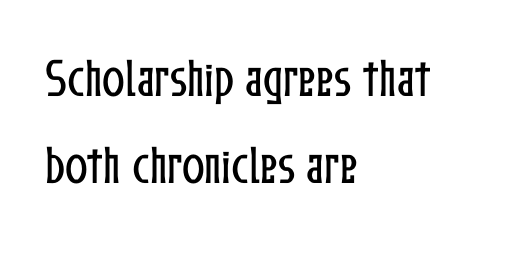
{"italic": "no", "width": "condensed", "stroke_contrast": "low", "x_height": "medium", "monospaced": "no", "underline": "no", "align": "left", "line_spacing": "loose", "line_spacing_ratio": 2.08, "letter_spacing": "normal", "letter_spacing_em": 0.0, "glyph_px": 42}
